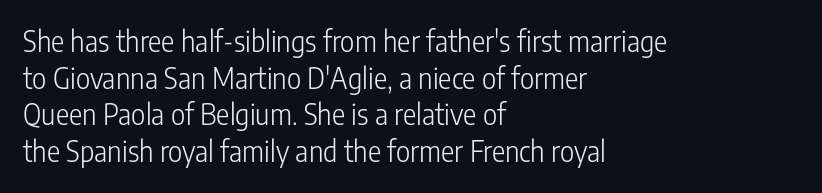
Q: Is the text bold? A: No.
Q: Is the text italic (slanted)? A: No, it is upright.
Q: Is the typeface a serif or a sans-serif typeface? A: Sans-serif.
Q: Is the text underlined? A: No.
Q: How is the paragraph aligned? A: Left-aligned.
Q: Is the spacing between letters normal or unusually wide? A: Normal.
Q: Is the spacing between lines tight, normal or loose? A: Normal.
Q: Width (condensed, normal, or wide)? A: Condensed.
Q: Stroke contrast? A: Low.
Q: x-height? A: Medium.
Q: Monospaced? A: No.
